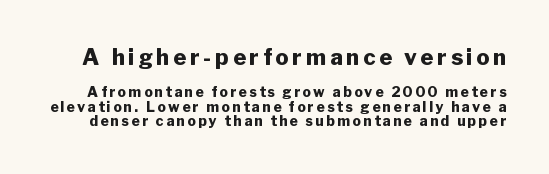
The image shows 22 px bold type, upright; set tight line spacing (1.03x), not underlined; the first (top) block is 1.57x larger.
